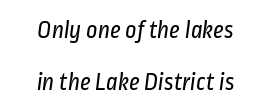
In CSS terms this would be text-align: center. Loosely led — the rows are spread out. Observe the ordinary spacing: letters are neighbours, not strangers. The words here are not underlined. This is not heavy type; no bold has been used.
